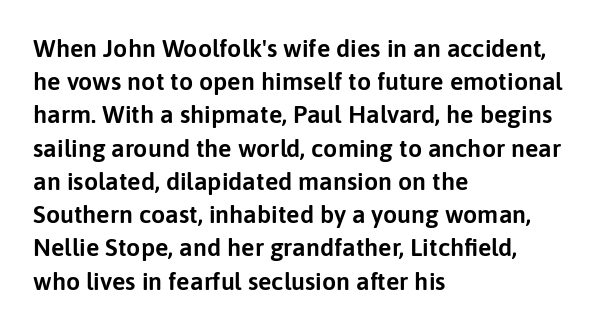
The image shows 25 px text type, upright; set left-aligned, normal line spacing (1.33x), normal letter spacing, not underlined.
